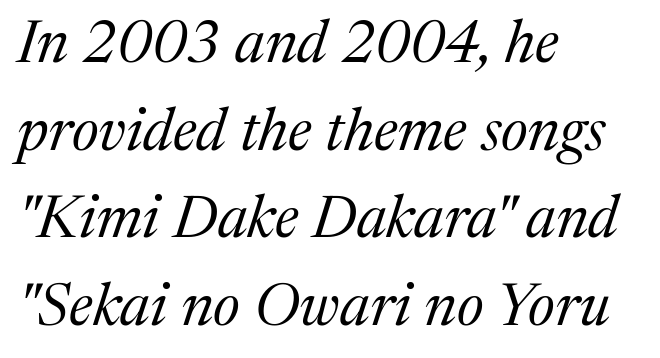
Horizontal bands of white between lines are of average thickness. In CSS terms this would be text-align: left. Anything drawn beneath the words? Only blank space. The line texture is even and compact thanks to regular tracking.
